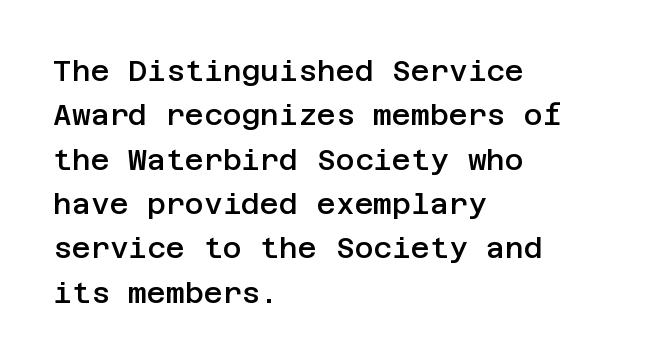
Q: Is the text bold? A: Semi-bold.
Q: Is the text italic (slanted)? A: No, it is upright.
Q: Is the typeface a serif or a sans-serif typeface? A: Sans-serif.
Q: Is the text underlined? A: No.
Q: How is the paragraph aligned? A: Left-aligned.
Q: Is the spacing between letters normal or unusually wide? A: Normal.
Q: Is the spacing between lines tight, normal or loose? A: Normal.
Q: Width (condensed, normal, or wide)? A: Normal.
Q: Stroke contrast? A: Low.
Q: x-height? A: Large.
